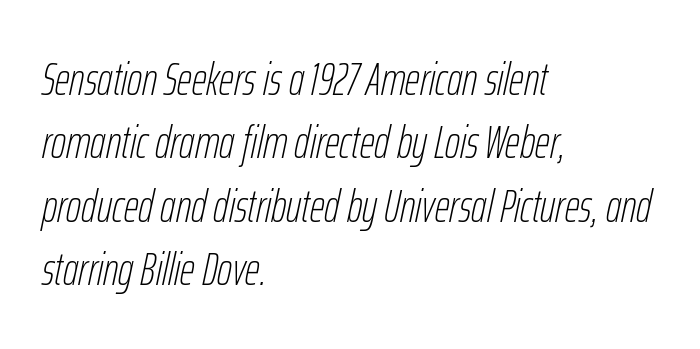
Q: Is the text bold? A: No.
Q: Is the text italic (slanted)? A: Yes, it leans right by about 12 degrees.
Q: Is the text underlined? A: No.
Q: How is the paragraph aligned? A: Left-aligned.
Q: Is the spacing between letters normal or unusually wide? A: Normal.
Q: Is the spacing between lines tight, normal or loose? A: Normal.
Q: Width (condensed, normal, or wide)? A: Condensed.
Q: Stroke contrast? A: Low.
Q: x-height? A: Medium.
Q: Monospaced? A: No.
